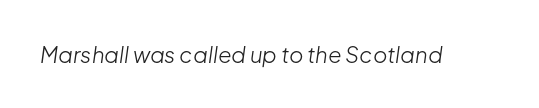
The image shows 22 px text type, italic (leaning right); set normal letter spacing, not underlined.
